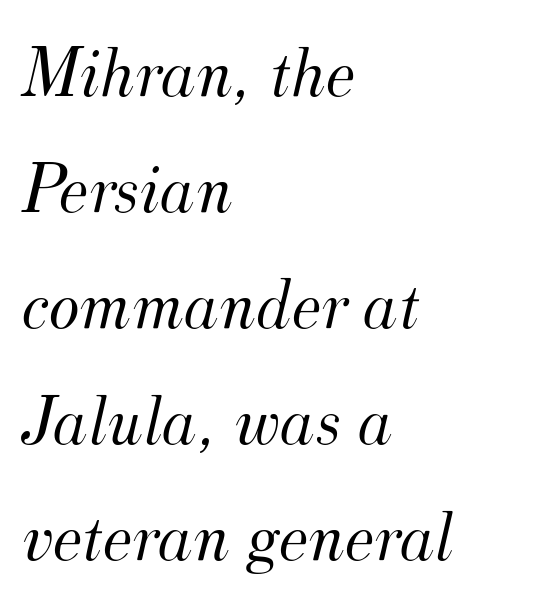
Q: Is the text bold? A: No.
Q: Is the text italic (slanted)? A: Yes, it leans right by about 12 degrees.
Q: Is the typeface a serif or a sans-serif typeface? A: Serif.
Q: Is the text underlined? A: No.
Q: How is the paragraph aligned? A: Left-aligned.
Q: Is the spacing between letters normal or unusually wide? A: Normal.
Q: Is the spacing between lines tight, normal or loose? A: Normal.
Q: Width (condensed, normal, or wide)? A: Normal.
Q: Stroke contrast? A: Medium.
Q: x-height? A: Small.
Q: Monospaced? A: No.
